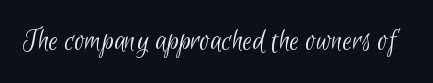
Q: Is the text bold? A: No.
Q: Is the typeface a serif or a sans-serif typeface? A: Sans-serif.
Q: Is the text underlined? A: No.
Q: Is the spacing between letters normal or unusually wide? A: Normal.
Q: Width (condensed, normal, or wide)? A: Condensed.
Q: Stroke contrast? A: Low.
Q: x-height? A: Small.
Q: Monospaced? A: No.
